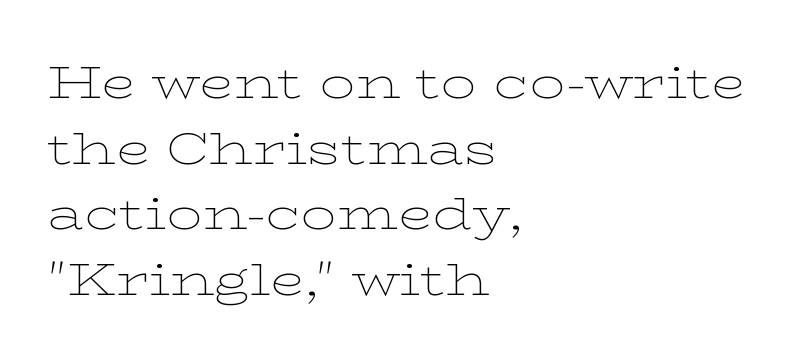
{"serif": "yes", "italic": "no", "bold": "no", "weight": "thin", "width": "wide", "stroke_contrast": "low", "x_height": "medium", "monospaced": "no", "underline": "no", "align": "left", "line_spacing": "normal", "line_spacing_ratio": 1.46, "letter_spacing": "normal", "letter_spacing_em": 0.0, "glyph_px": 45}
